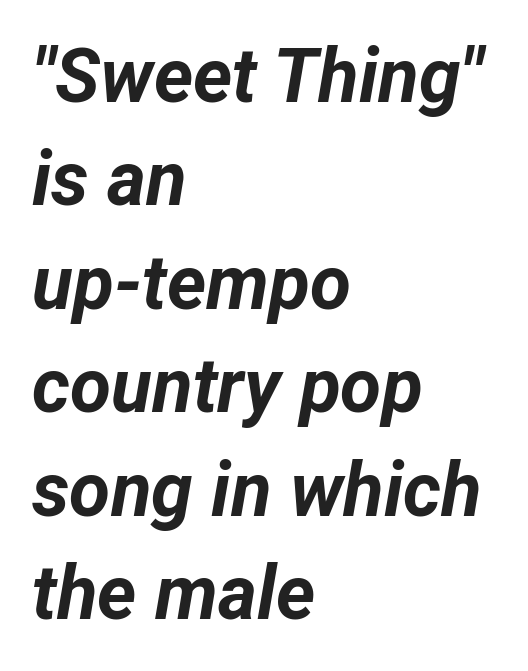
Q: Is the text bold? A: Yes.
Q: Is the text italic (slanted)? A: Yes, it leans right by about 12 degrees.
Q: Is the text underlined? A: No.
Q: How is the paragraph aligned? A: Left-aligned.
Q: Is the spacing between letters normal or unusually wide? A: Normal.
Q: Is the spacing between lines tight, normal or loose? A: Normal.
Q: Width (condensed, normal, or wide)? A: Normal.
Q: Stroke contrast? A: Low.
Q: x-height? A: Medium.
Q: Monospaced? A: No.
